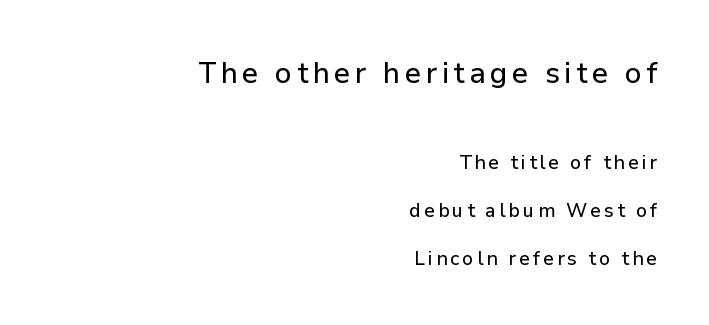
The image shows 30 px sans-serif type, upright; set right-aligned, loose line spacing (2.4x), not underlined; the first (top) block is 1.5x larger; low stroke contrast and a medium x-height.
